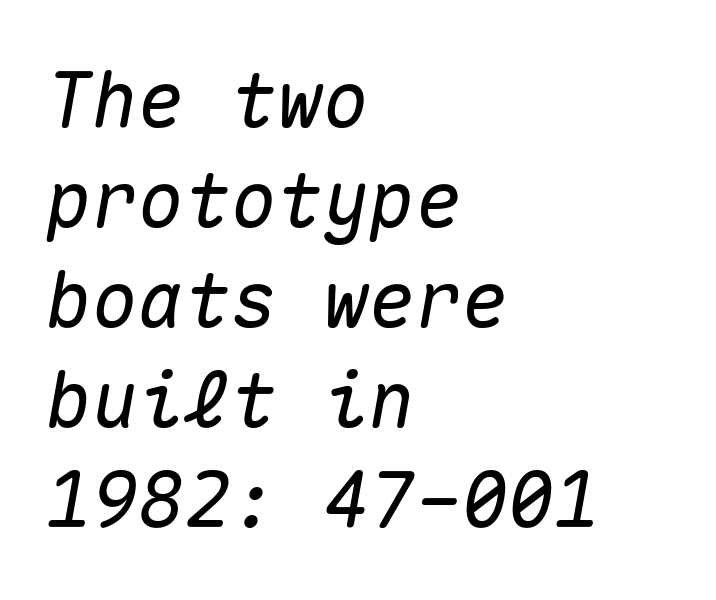
Only glyphs here, with clear space below each row. Style check: oblique. Layout note: lines flush left. A typesetter would call this monospace, since all characters share one set width. What's the leading like? Ordinary, nothing unusual. Honestly, the letter spacing is just normal — you wouldn't notice it.
